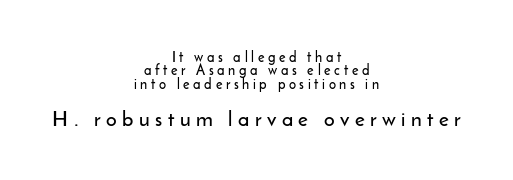
{"italic": "no", "underline": "no", "align": "center", "line_spacing": "tight", "line_spacing_ratio": 0.95, "letter_spacing": "wide", "letter_spacing_em": 0.26, "larger_block": "second", "size_ratio": 1.5, "glyph_px": 21}
